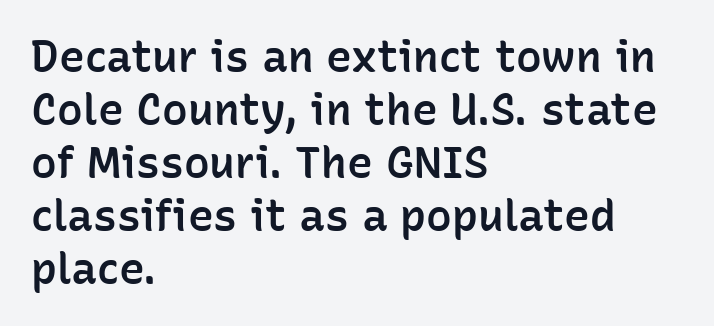
The text was rendered using a sans face with plain stroke endings. Notice how the passage keeps a crisp vertical edge on the left only. You could call the tracking neutral — neither tight nor loose. This is roman type, the default non-slanted kind.
